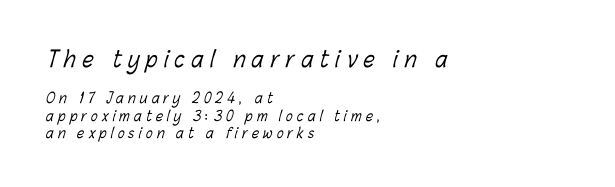
Which margin do the lines hug? The left one — the right edge is uneven. In this sample the first text group is rendered at the bigger scale. The string is rendered with underlining switched off. These lines have a slow, spaced-out rhythm from letter to letter. The font is comparable to plain body text, perhaps lighter.
